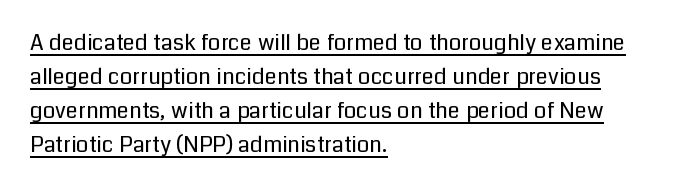
Q: Is the text bold? A: No.
Q: Is the text italic (slanted)? A: No, it is upright.
Q: Is the text underlined? A: Yes.
Q: How is the paragraph aligned? A: Left-aligned.
Q: Is the spacing between letters normal or unusually wide? A: Normal.
Q: Is the spacing between lines tight, normal or loose? A: Normal.
